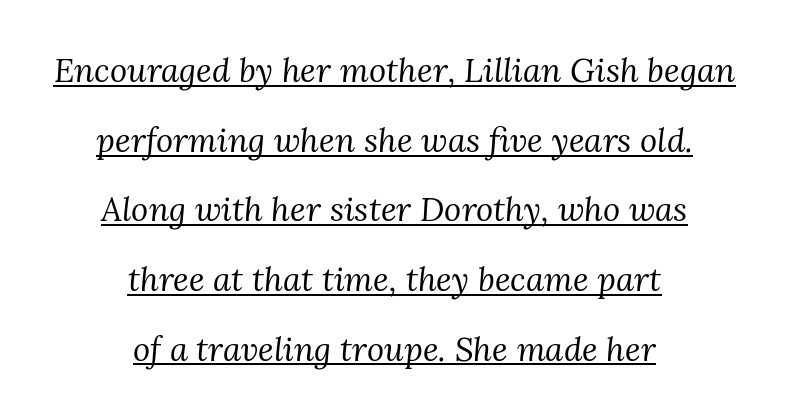
{"serif": "yes", "italic": "yes", "lean": "right", "slant_degrees": 3, "bold": "no", "weight": "regular", "width": "normal", "stroke_contrast": "medium", "x_height": "medium", "monospaced": "no", "underline": "yes", "align": "center", "line_spacing": "loose", "line_spacing_ratio": 2.11, "letter_spacing": "normal", "letter_spacing_em": 0.0, "glyph_px": 33}
